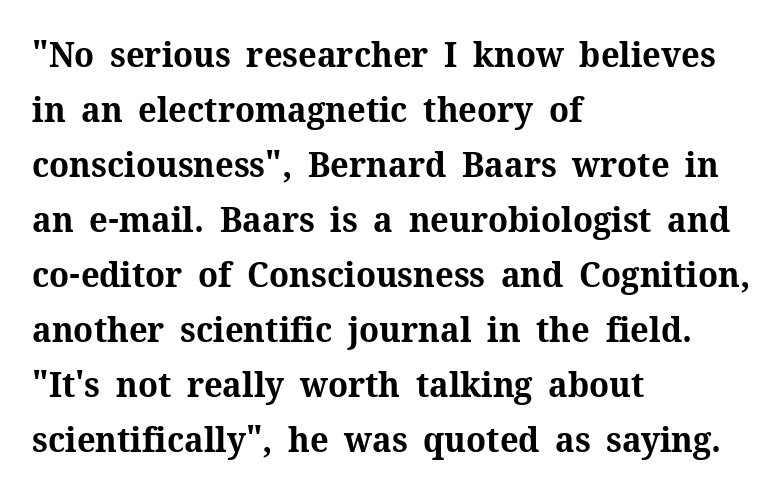
These lines stack with their left ends in a neat column. Nobody touched the tracking dial on this one. The glyphs are unaccompanied by any horizontal stroke below them. Do the letters lean? They stand straight.
